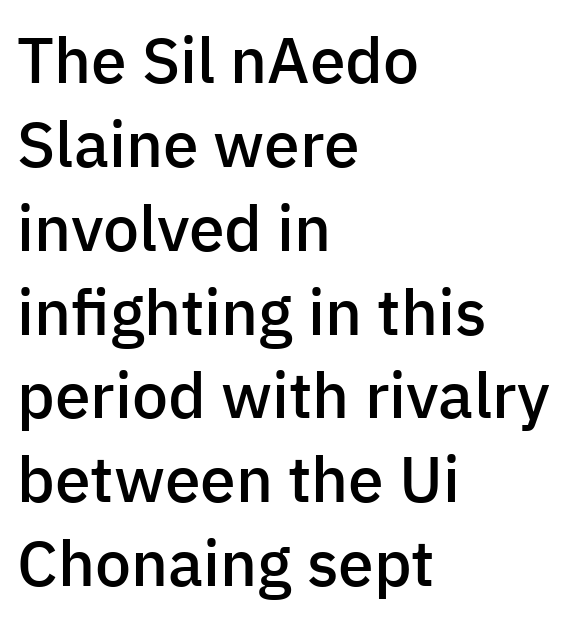
{"serif": "no", "italic": "no", "bold": "semi", "weight": "semibold", "width": "normal", "stroke_contrast": "low", "x_height": "medium", "monospaced": "no", "underline": "no", "align": "left", "line_spacing": "normal", "line_spacing_ratio": 1.31, "letter_spacing": "normal", "letter_spacing_em": 0.0, "glyph_px": 64}
